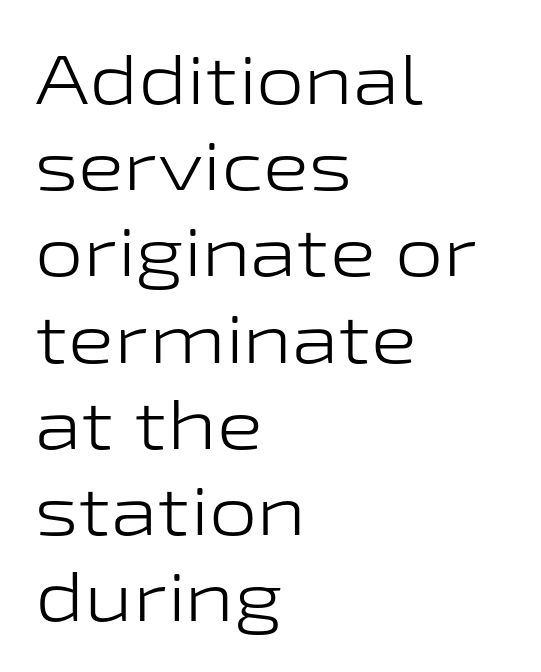
In terms of posture, this sample is upright. Tracking here is standard; glyphs follow each other at the usual distance. Stroke mass is kept to a normal reading level or below. Quick note: interline space is typical. The face used here is proportionally spaced, like ordinary book or web type.
